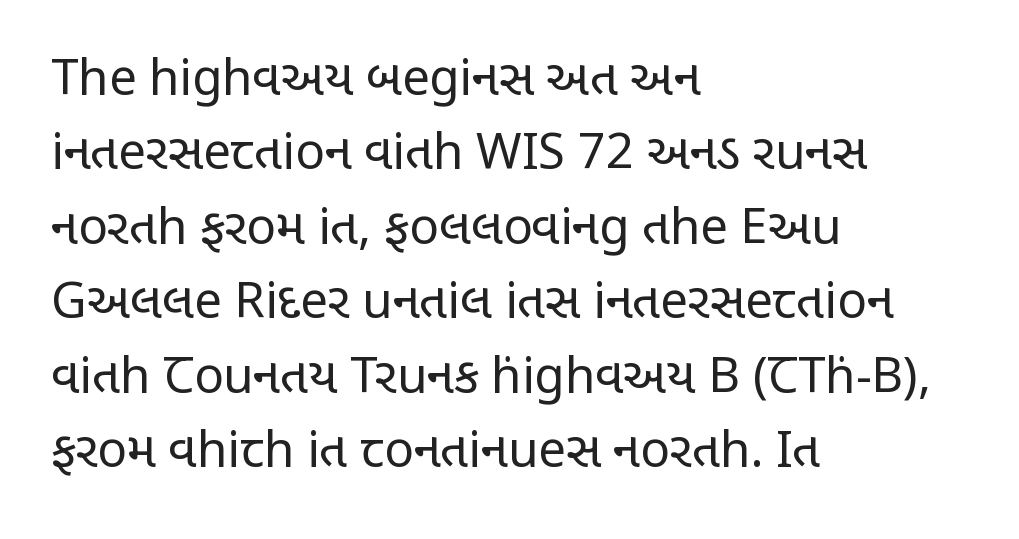
The letterforms sit at book weight or below. Glance below the letters and you will spot only blank space. Serifs: no, the terminals of the letterforms are clean. The text block is weighted toward the left margin, trailing off unevenly rightward.
